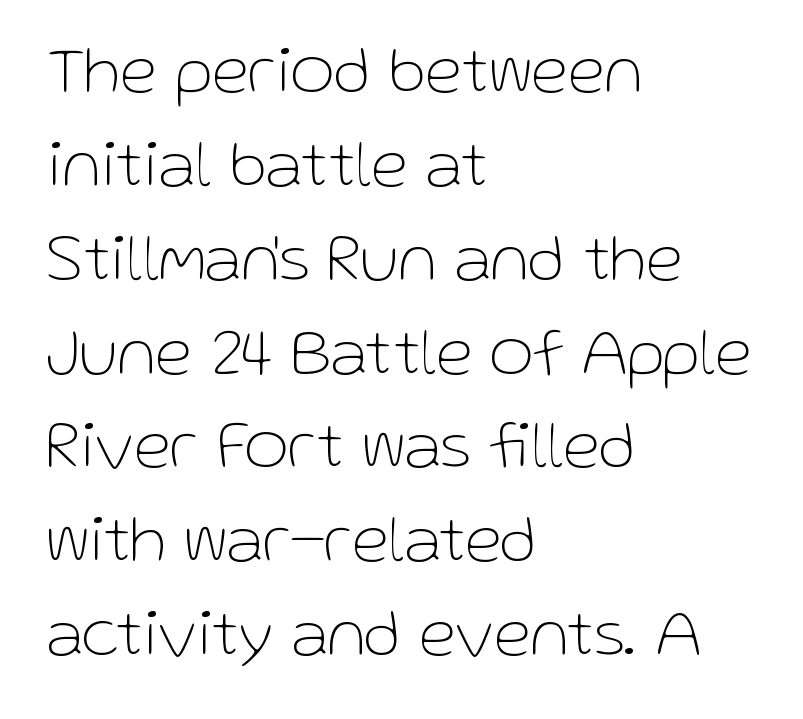
Q: Is the text bold? A: No.
Q: Is the text italic (slanted)? A: No, it is upright.
Q: Is the typeface a serif or a sans-serif typeface? A: Sans-serif.
Q: Is the text underlined? A: No.
Q: How is the paragraph aligned? A: Left-aligned.
Q: Is the spacing between letters normal or unusually wide? A: Normal.
Q: Is the spacing between lines tight, normal or loose? A: Normal.
Q: Width (condensed, normal, or wide)? A: Normal.
Q: Stroke contrast? A: Low.
Q: x-height? A: Medium.
Q: Monospaced? A: No.
